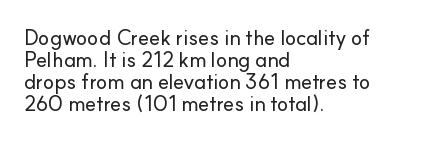
{"italic": "no", "underline": "no", "align": "left", "line_spacing": "tight", "line_spacing_ratio": 1.04, "letter_spacing": "normal", "letter_spacing_em": 0.0, "glyph_px": 21}
